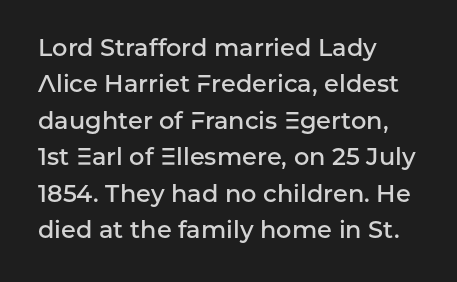
The image shows 24 px text type, upright; set left-aligned, normal line spacing (1.52x), normal letter spacing, not underlined.
